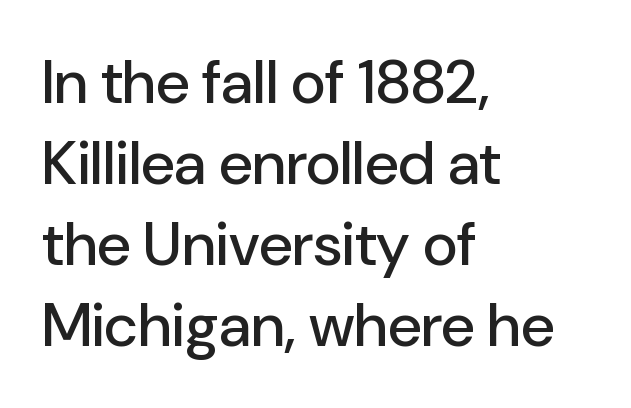
{"serif": "no", "italic": "no", "width": "normal", "stroke_contrast": "low", "x_height": "medium", "monospaced": "no", "underline": "no", "align": "left", "line_spacing": "normal", "line_spacing_ratio": 1.33, "letter_spacing": "normal", "letter_spacing_em": 0.0, "glyph_px": 61}
